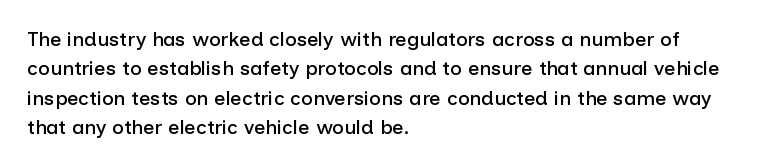
The image shows 20 px text type, upright; set left-aligned, normal line spacing (1.47x), normal letter spacing, not underlined.
